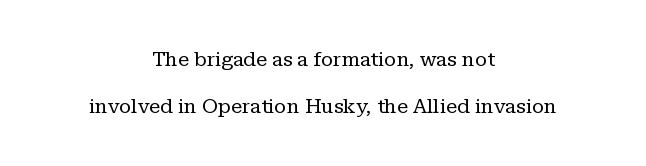
{"italic": "no", "bold": "no", "underline": "no", "align": "center", "line_spacing": "loose", "line_spacing_ratio": 2.37, "letter_spacing": "normal", "letter_spacing_em": 0.0, "glyph_px": 20}
